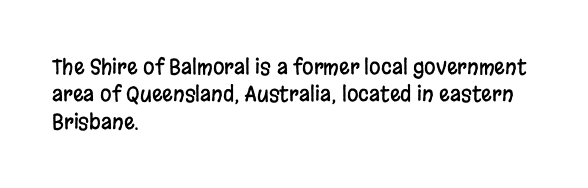
The image shows 21 px text type, upright; set left-aligned, normal line spacing (1.3x), normal letter spacing, not underlined.
